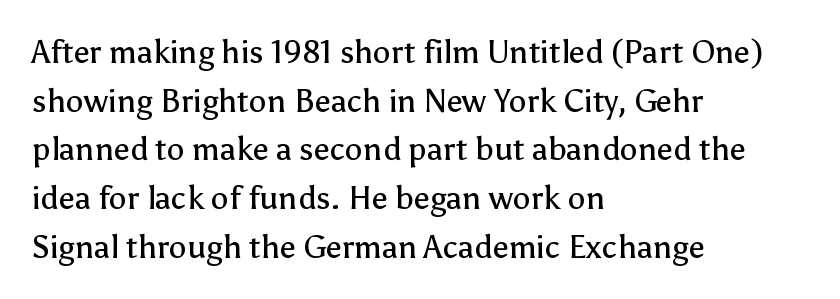
Q: Is the text bold? A: No.
Q: Is the text italic (slanted)? A: No, it is upright.
Q: Is the typeface a serif or a sans-serif typeface? A: Sans-serif.
Q: Is the text underlined? A: No.
Q: How is the paragraph aligned? A: Left-aligned.
Q: Is the spacing between letters normal or unusually wide? A: Normal.
Q: Is the spacing between lines tight, normal or loose? A: Normal.
Q: Width (condensed, normal, or wide)? A: Normal.
Q: Stroke contrast? A: Low.
Q: x-height? A: Medium.
Q: Monospaced? A: No.
